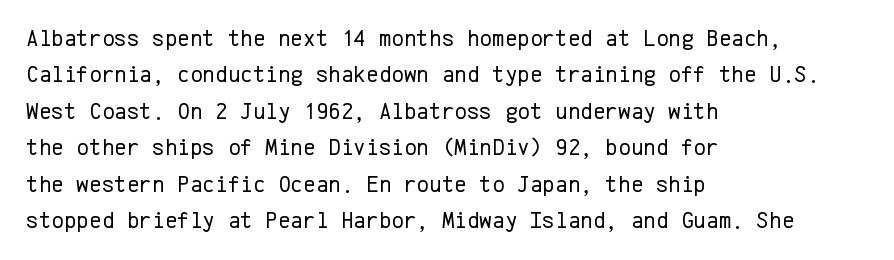
{"italic": "no", "bold": "no", "underline": "no", "align": "left", "line_spacing": "normal", "line_spacing_ratio": 1.52, "letter_spacing": "normal", "letter_spacing_em": 0.0, "glyph_px": 24}
